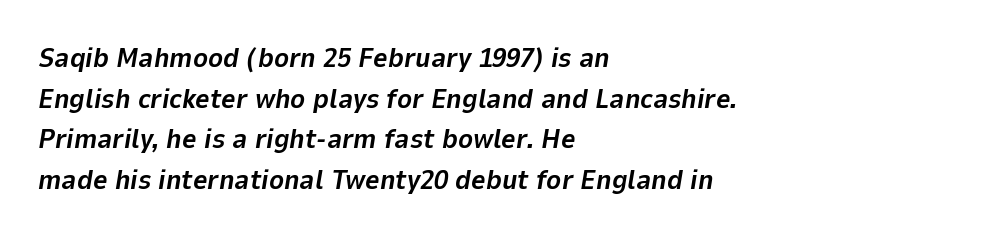
The image shows 28 px bold type, italic (leaning right); set left-aligned, normal line spacing (1.45x), normal letter spacing, not underlined; low stroke contrast and a medium x-height.
